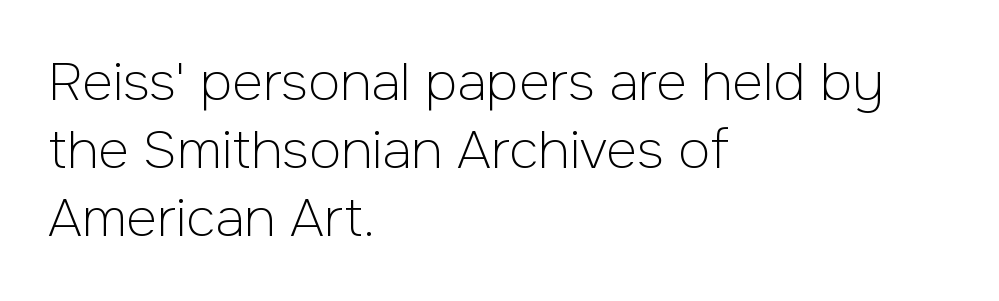
The image shows 53 px light sans-serif type, upright; set left-aligned, normal line spacing (1.28x), normal letter spacing, not underlined; low stroke contrast and a medium x-height.
